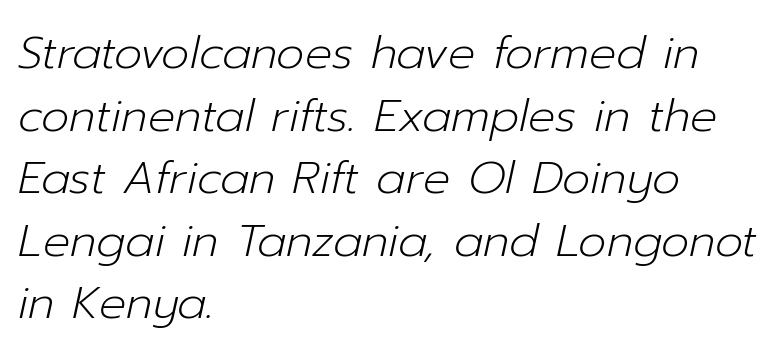
The image shows 45 px light type, italic (leaning right); set left-aligned, normal line spacing (1.39x), normal letter spacing, not underlined; low stroke contrast and a medium x-height.
